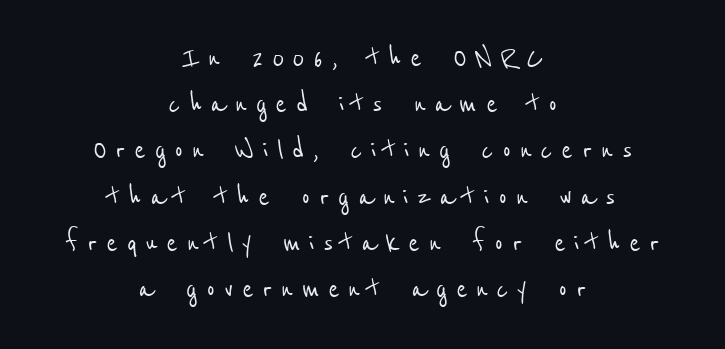
{"serif": "no", "width": "condensed", "stroke_contrast": "low", "x_height": "medium", "monospaced": "no", "underline": "no", "align": "center", "line_spacing": "normal", "line_spacing_ratio": 1.36, "letter_spacing": "wide", "letter_spacing_em": 0.25, "glyph_px": 34}
